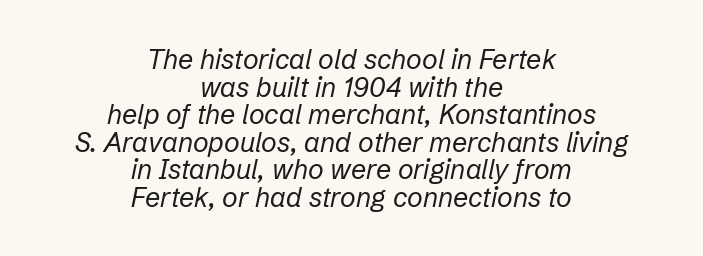
The image shows 27 px text type, italic (leaning right); set centered, tight line spacing (1.02x), normal letter spacing, not underlined.
